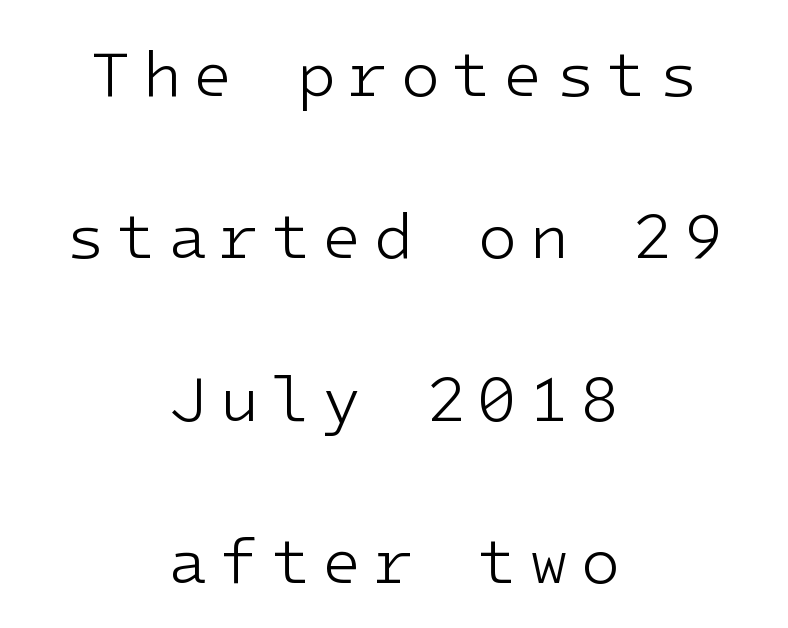
{"serif": "no", "italic": "no", "bold": "no", "weight": "light", "width": "normal", "stroke_contrast": "low", "x_height": "medium", "underline": "no", "align": "center", "line_spacing": "loose", "line_spacing_ratio": 2.5, "glyph_px": 65}
